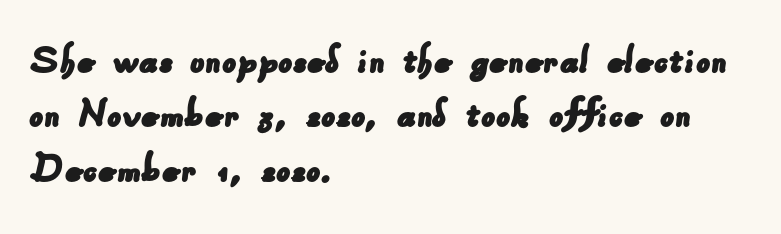
The letterforms sit shoulder to shoulder at normal distance. Character widths vary here, with narrow letters taking less room than wide ones. Look at the bottom of the vertical strokes: they stop flat, with no serifs. The string is rendered with underlining switched off. Typeset ragged right — the left edge is the straight one.
